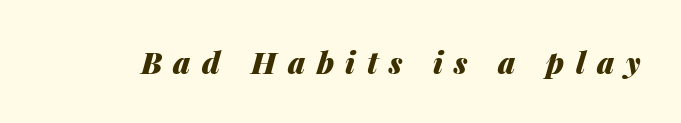
Q: Is the text bold? A: Yes.
Q: Is the text italic (slanted)? A: Yes, it leans right by about 14 degrees.
Q: Is the text underlined? A: No.
Q: Is the spacing between letters normal or unusually wide? A: Unusually wide.
Q: Width (condensed, normal, or wide)? A: Normal.
Q: Stroke contrast? A: Medium.
Q: x-height? A: Medium.
Q: Monospaced? A: No.
